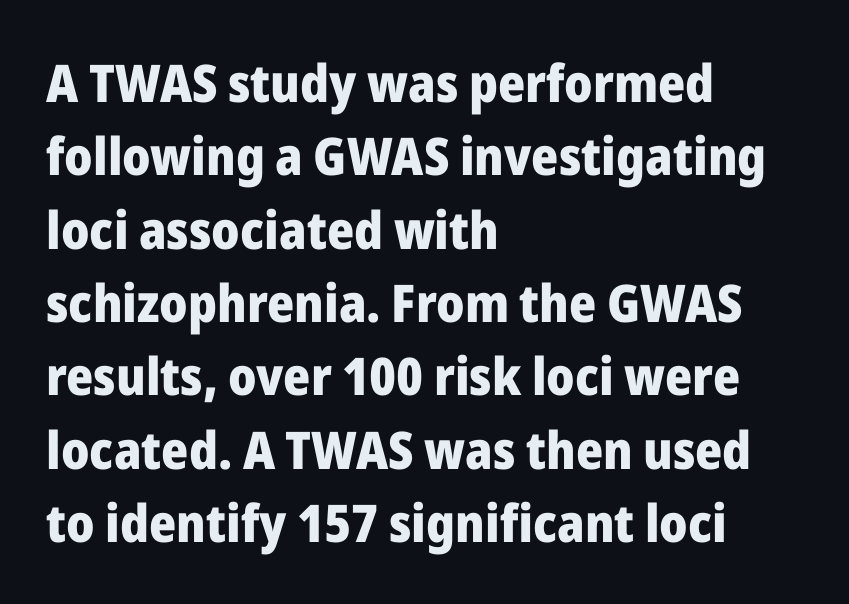
This is the regular roman posture of the typeface. The letters advance in unequal steps, a hallmark of proportional type. This sample keeps an unexceptional amount of space between lines. A clean baseline with only descenders dipping below it. Regarding serifs, this sample does without them. Thick stems and heavy bowls — unmistakably bold.
